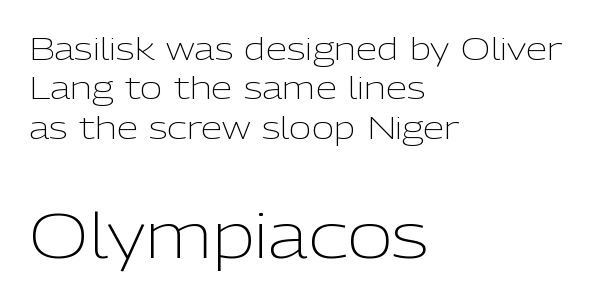
Q: Is the text bold? A: No.
Q: Is the text italic (slanted)? A: No, it is upright.
Q: Is the typeface a serif or a sans-serif typeface? A: Sans-serif.
Q: Is the text underlined? A: No.
Q: How is the paragraph aligned? A: Left-aligned.
Q: Is the spacing between letters normal or unusually wide? A: Normal.
Q: Is the spacing between lines tight, normal or loose? A: Normal.
Q: Which block of text is set in a larger size, the first (top) or the second (bottom)? A: The second (bottom) one.
Q: Width (condensed, normal, or wide)? A: Normal.
Q: Stroke contrast? A: Low.
Q: x-height? A: Medium.
Q: Monospaced? A: No.
